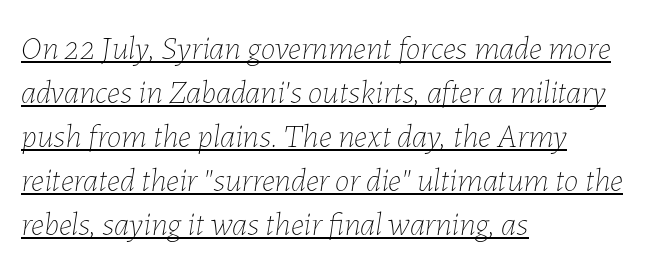
Q: Is the text bold? A: No.
Q: Is the text italic (slanted)? A: Yes, it leans right by about 7 degrees.
Q: Is the text underlined? A: Yes.
Q: How is the paragraph aligned? A: Left-aligned.
Q: Is the spacing between letters normal or unusually wide? A: Normal.
Q: Is the spacing between lines tight, normal or loose? A: Normal.
Q: Width (condensed, normal, or wide)? A: Normal.
Q: Stroke contrast? A: Low.
Q: x-height? A: Medium.
Q: Monospaced? A: No.
